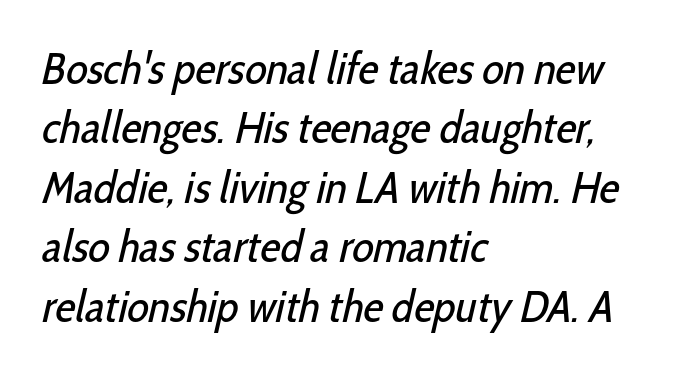
Q: Is the text bold? A: No.
Q: Is the typeface a serif or a sans-serif typeface? A: Sans-serif.
Q: Is the text underlined? A: No.
Q: How is the paragraph aligned? A: Left-aligned.
Q: Is the spacing between letters normal or unusually wide? A: Normal.
Q: Is the spacing between lines tight, normal or loose? A: Normal.
Q: Width (condensed, normal, or wide)? A: Condensed.
Q: Stroke contrast? A: Low.
Q: x-height? A: Medium.
Q: Monospaced? A: No.
